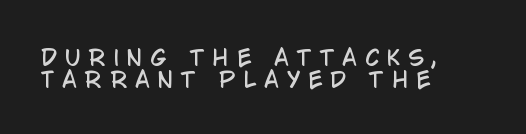
These lines stack with their left ends in a neat column. Whoever set this chose condensed vertical rhythm over breathing room. The tracking reads as deliberately expanded to a designer's eye. Each row of text sits above clean, open space. Characters remain perfectly vertical along every line.
